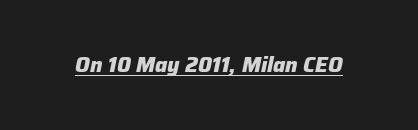
The image shows 21 px bold type, italic (leaning right); set normal letter spacing, underlined.
